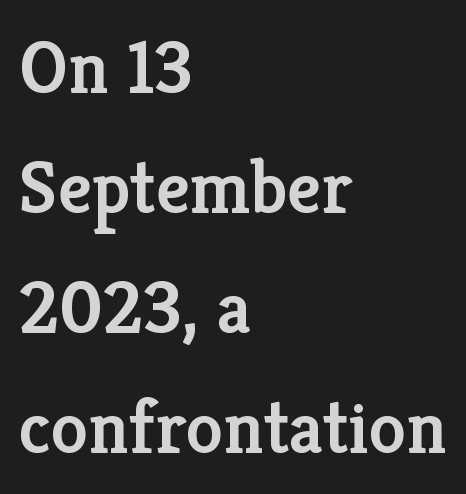
Q: Is the text bold? A: Semi-bold.
Q: Is the text italic (slanted)? A: No, it is upright.
Q: Is the typeface a serif or a sans-serif typeface? A: Serif.
Q: Is the text underlined? A: No.
Q: How is the paragraph aligned? A: Left-aligned.
Q: Is the spacing between letters normal or unusually wide? A: Normal.
Q: Is the spacing between lines tight, normal or loose? A: Normal.
Q: Width (condensed, normal, or wide)? A: Normal.
Q: Stroke contrast? A: Low.
Q: x-height? A: Medium.
Q: Monospaced? A: No.
